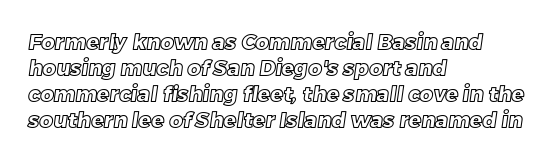
Q: Is the text underlined? A: No.
Q: How is the paragraph aligned? A: Left-aligned.
Q: Is the spacing between letters normal or unusually wide? A: Normal.
